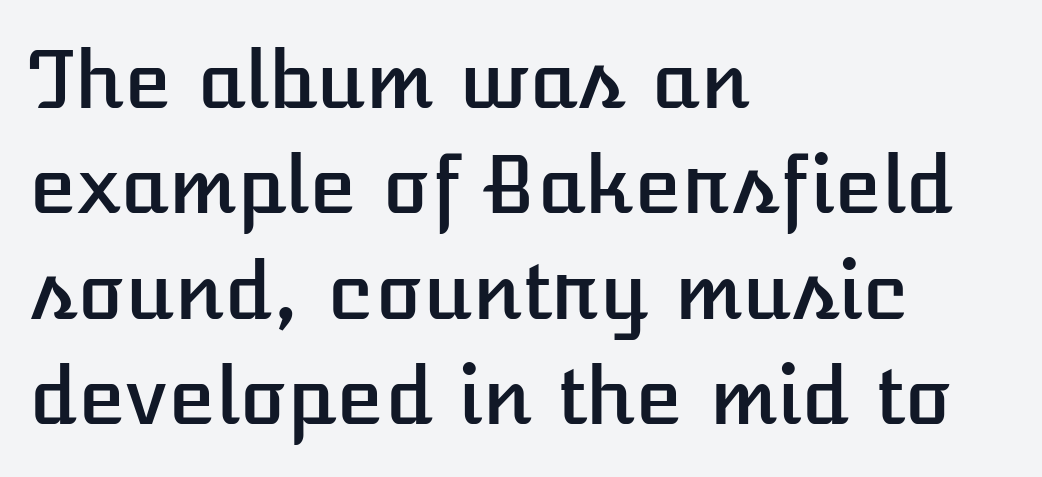
{"italic": "no", "width": "normal", "stroke_contrast": "low", "x_height": "medium", "monospaced": "no", "underline": "no", "align": "left", "line_spacing": "normal", "line_spacing_ratio": 1.35, "letter_spacing": "normal", "letter_spacing_em": 0.0, "glyph_px": 78}
